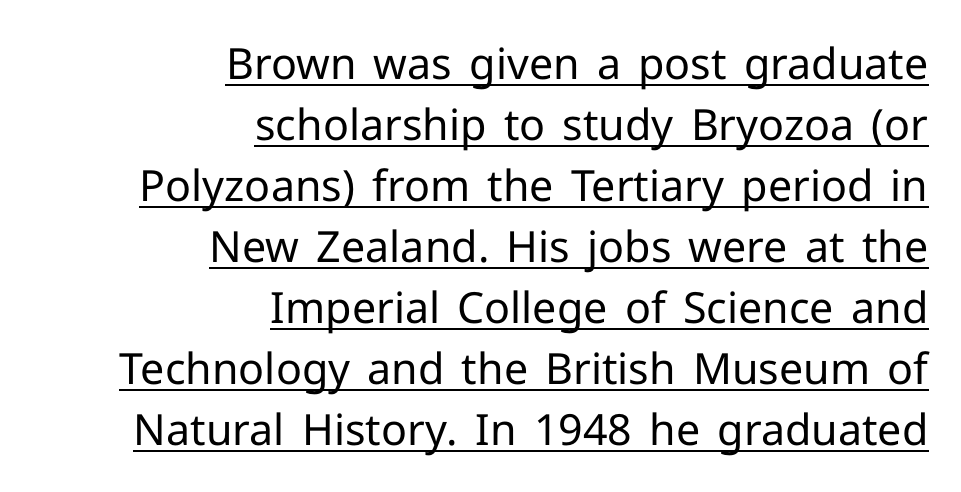
{"serif": "no", "italic": "no", "bold": "no", "weight": "regular", "width": "normal", "stroke_contrast": "low", "x_height": "medium", "monospaced": "no", "underline": "yes", "align": "right", "line_spacing": "normal", "line_spacing_ratio": 1.42, "letter_spacing": "normal", "letter_spacing_em": 0.0, "glyph_px": 43}
